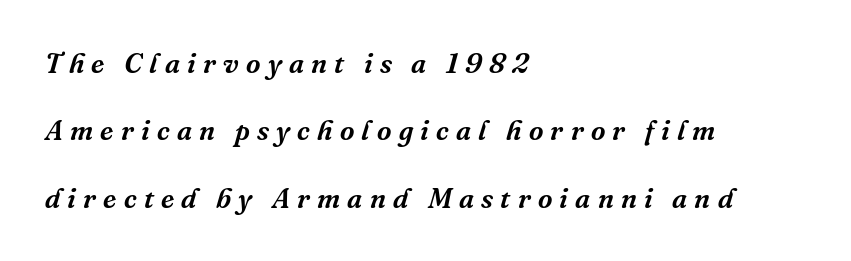
Q: Is the text italic (slanted)? A: Yes, it leans right by about 16 degrees.
Q: Is the typeface a serif or a sans-serif typeface? A: Serif.
Q: Is the text underlined? A: No.
Q: How is the paragraph aligned? A: Left-aligned.
Q: Is the spacing between letters normal or unusually wide? A: Unusually wide.
Q: Is the spacing between lines tight, normal or loose? A: Loose.
Q: Width (condensed, normal, or wide)? A: Normal.
Q: Stroke contrast? A: Medium.
Q: x-height? A: Medium.
Q: Monospaced? A: No.
